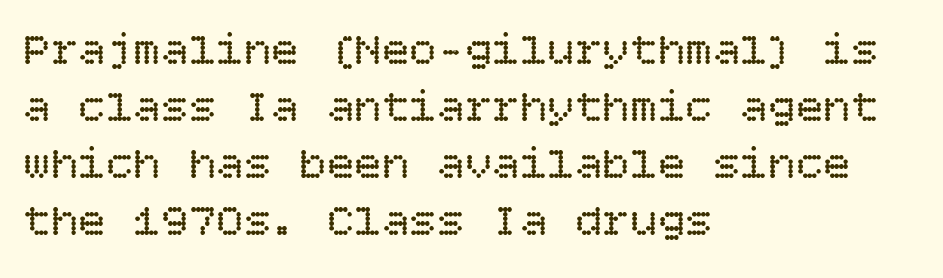
The image shows 46 px regular-weight type, upright; set left-aligned, line spacing 1.24x, normal letter spacing, not underlined; low stroke contrast and a large x-height.
